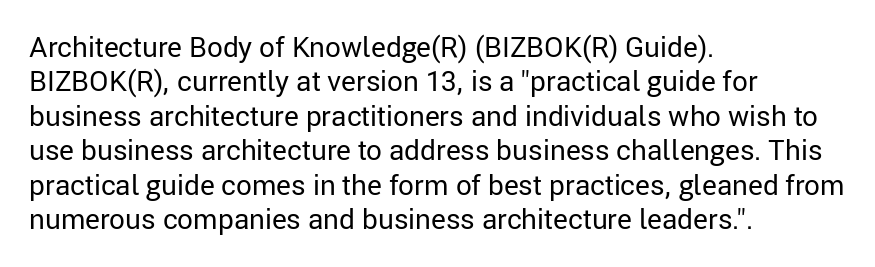
Q: Is the text bold? A: No.
Q: Is the text italic (slanted)? A: No, it is upright.
Q: Is the typeface a serif or a sans-serif typeface? A: Sans-serif.
Q: Is the text underlined? A: No.
Q: How is the paragraph aligned? A: Left-aligned.
Q: Is the spacing between letters normal or unusually wide? A: Normal.
Q: Width (condensed, normal, or wide)? A: Normal.
Q: Stroke contrast? A: Low.
Q: x-height? A: Medium.
Q: Monospaced? A: No.
